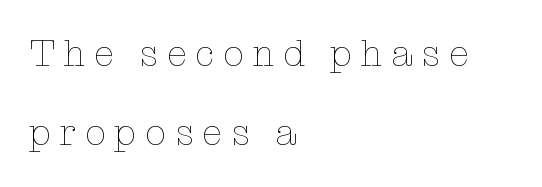
If you drew a line through each stem, it would be perfectly vertical. Spacing verdict: proportional, widths tailored to each character. The foot of each line stays bare and open. Someone cranked the tracking dial way up on this one. This sample is left-justified, so line endings fall wherever the words run out.
